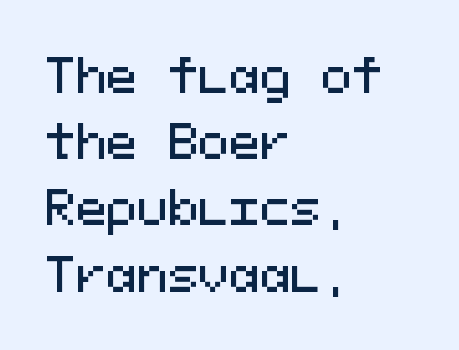
{"serif": "no", "italic": "no", "width": "normal", "stroke_contrast": "medium", "x_height": "medium", "monospaced": "yes", "underline": "no", "align": "left", "line_spacing": "normal", "line_spacing_ratio": 1.44, "letter_spacing": "normal", "letter_spacing_em": 0.0, "glyph_px": 46}
